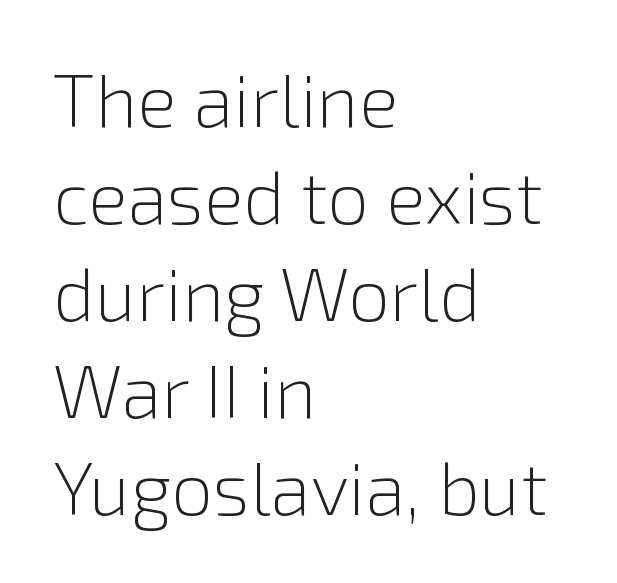
The image shows 74 px light sans-serif type, upright; set left-aligned, normal line spacing (1.31x), normal letter spacing, not underlined; low stroke contrast and a medium x-height.
